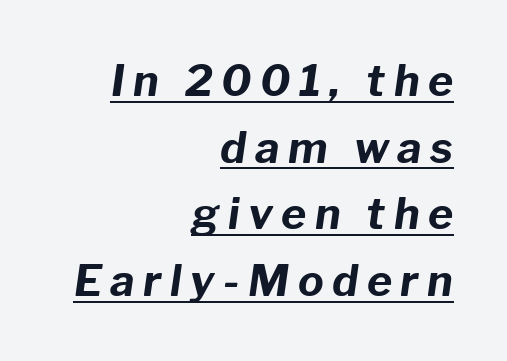
{"italic": "yes", "lean": "right", "slant_degrees": 8, "bold": "yes", "weight": "bold", "width": "normal", "stroke_contrast": "low", "x_height": "medium", "monospaced": "no", "underline": "yes", "align": "right", "line_spacing": "normal", "line_spacing_ratio": 1.55, "letter_spacing": "wide", "letter_spacing_em": 0.2, "glyph_px": 43}
